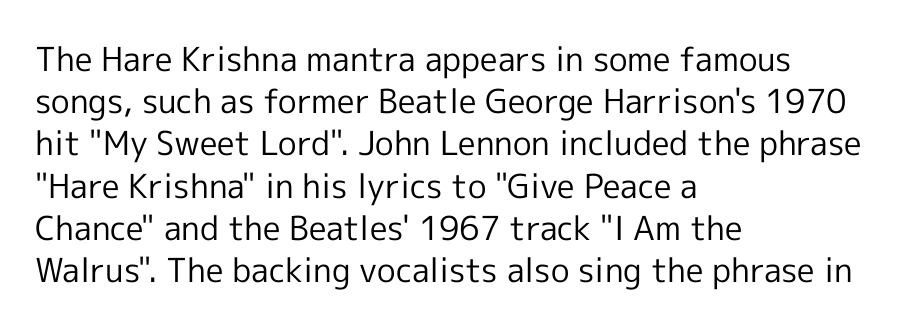
The image shows 33 px regular-weight sans-serif type, upright; set left-aligned, normal line spacing (1.28x), normal letter spacing, not underlined; a medium x-height.
